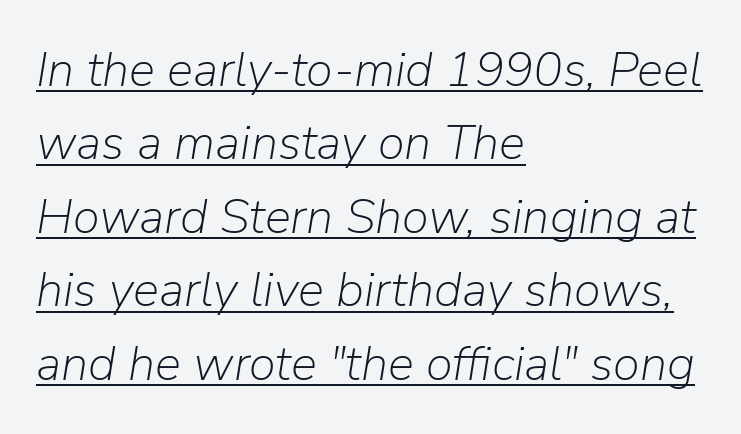
The image shows 49 px light type, italic (leaning right); set left-aligned, normal line spacing (1.5x), normal letter spacing, underlined; low stroke contrast and a medium x-height.
